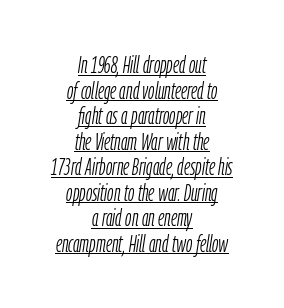
Counters stay open thanks to moderate or lighter strokes. This is underlined copy, the kind a proofreader might mark for attention. A student would call this center alignment; a typographer would say set centered. Observe the ordinary spacing: letters are neighbours, not strangers.
